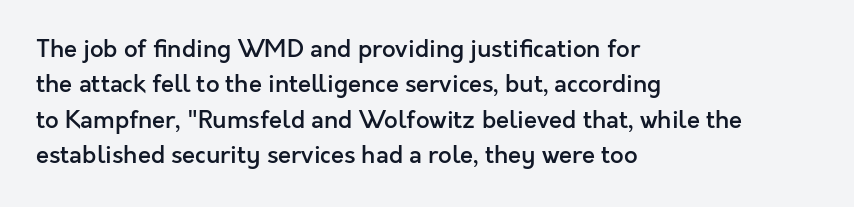
A fair bit of extra ink — the face is semibold, not bold. A roman cut, with each character standing at attention. The ragged edge is on the right, which tells us the setting is flush left. Leading: standard. The area under the type is left untouched.
